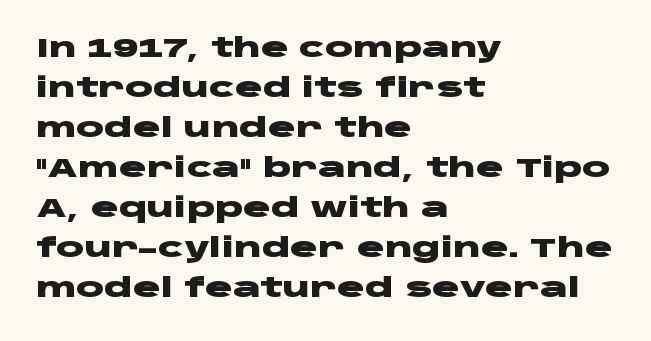
The image shows 26 px bold type, upright; set left-aligned, normal line spacing (1.54x), normal letter spacing, not underlined.
